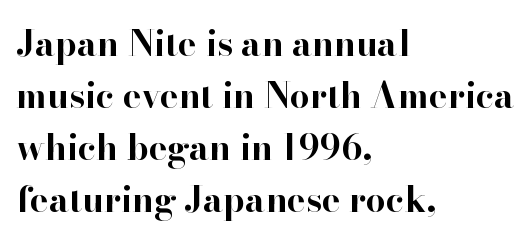
{"serif": "yes", "italic": "no", "bold": "yes", "weight": "bold", "width": "normal", "stroke_contrast": "high", "x_height": "small", "monospaced": "no", "underline": "no", "align": "left", "line_spacing": "normal", "line_spacing_ratio": 1.49, "letter_spacing": "normal", "letter_spacing_em": 0.0, "glyph_px": 35}
